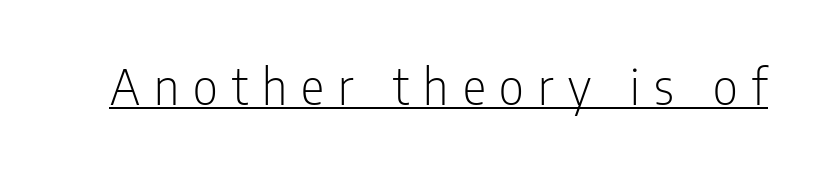
The rendering uses natural spacing where letterforms have individual widths. This sample uses an upright cut, with every glyph sitting square on the baseline. Caption: face not bold, strokes unweighted. Tracking here is generous; glyphs stand well apart from one another. These lines are composed in type without serifs.
